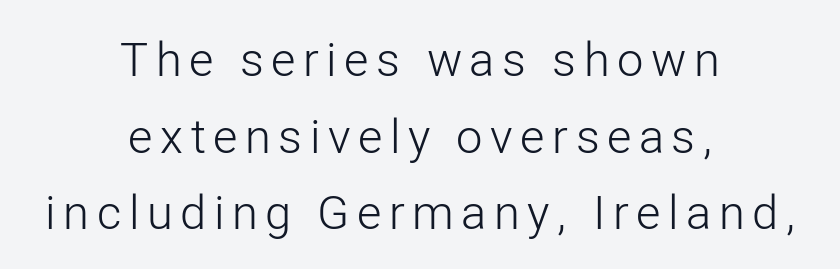
The image shows 47 px light sans-serif type, upright; set centered, normal line spacing (1.63x), not underlined; low stroke contrast and a medium x-height.
